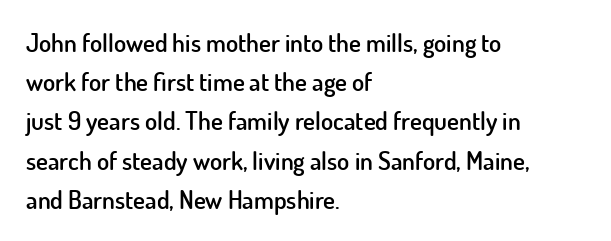
{"italic": "no", "bold": "semi", "underline": "no", "align": "left", "line_spacing": "normal", "line_spacing_ratio": 1.57, "letter_spacing": "normal", "letter_spacing_em": 0.0, "glyph_px": 25}
